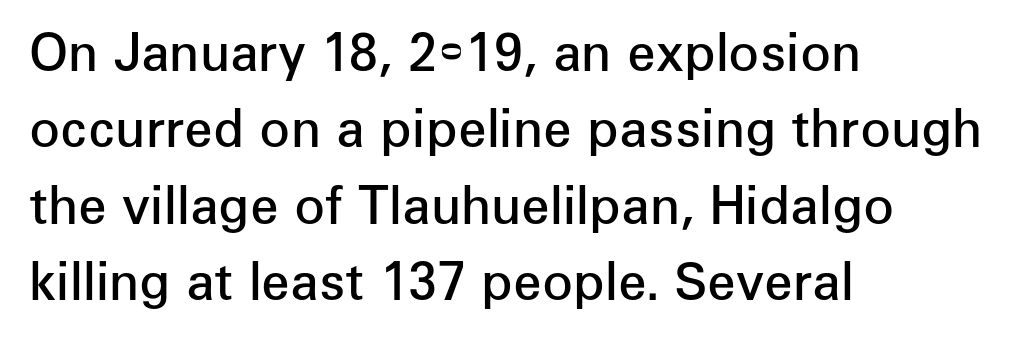
The image shows 51 px semibold sans-serif type, upright; set left-aligned, normal line spacing (1.5x), normal letter spacing, not underlined; low stroke contrast and a medium x-height.
